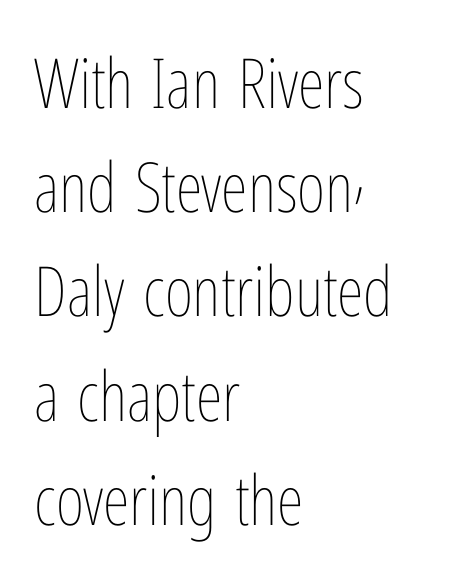
Q: Is the text bold? A: No.
Q: Is the text italic (slanted)? A: No, it is upright.
Q: Is the text underlined? A: No.
Q: How is the paragraph aligned? A: Left-aligned.
Q: Is the spacing between letters normal or unusually wide? A: Normal.
Q: Is the spacing between lines tight, normal or loose? A: Normal.
Q: Width (condensed, normal, or wide)? A: Condensed.
Q: Stroke contrast? A: Low.
Q: x-height? A: Medium.
Q: Monospaced? A: No.
